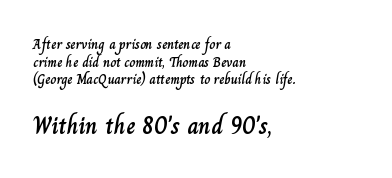
Q: Is the text italic (slanted)? A: Yes.
Q: Is the text underlined? A: No.
Q: How is the paragraph aligned? A: Left-aligned.
Q: Is the spacing between letters normal or unusually wide? A: Normal.
Q: Is the spacing between lines tight, normal or loose? A: Normal.
Q: Which block of text is set in a larger size, the first (top) or the second (bottom)? A: The second (bottom) one.
